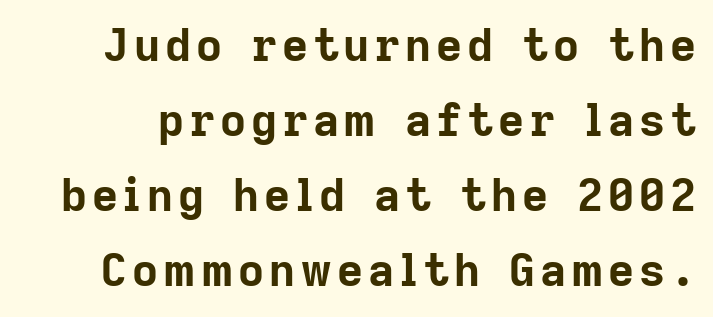
The image shows 45 px bold sans-serif type, upright; set normal line spacing (1.67x), not underlined; low stroke contrast and a medium x-height.
